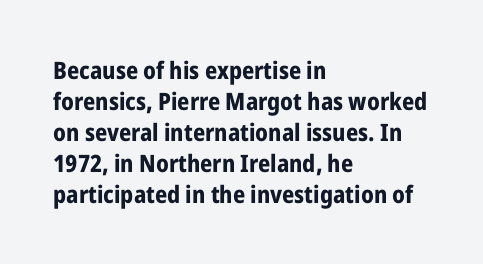
The image shows 24 px bold type, upright; set left-aligned, normal line spacing (1.29x), normal letter spacing, not underlined.
